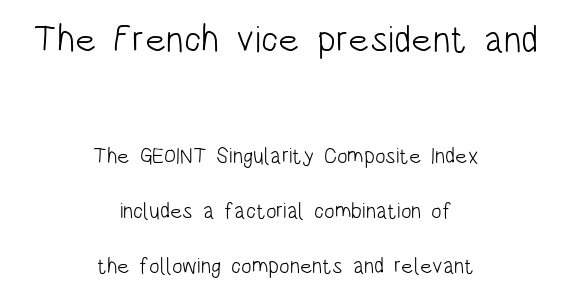
{"serif": "no", "italic": "no", "bold": "no", "weight": "light", "width": "condensed", "stroke_contrast": "low", "x_height": "large", "monospaced": "no", "underline": "no", "align": "center", "line_spacing": "loose", "line_spacing_ratio": 2.49, "letter_spacing": "normal", "letter_spacing_em": 0.0, "larger_block": "first", "size_ratio": 1.73, "glyph_px": 38}
